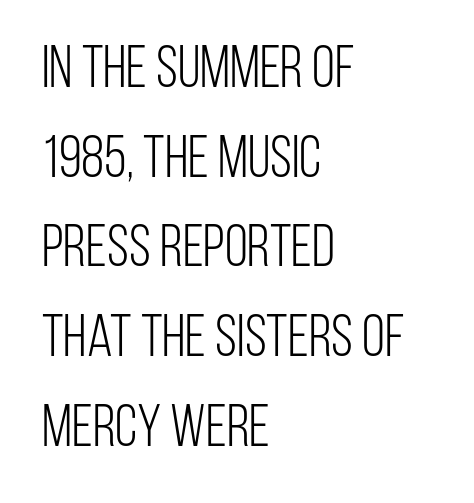
Q: Is the text bold? A: No.
Q: Is the text italic (slanted)? A: No, it is upright.
Q: Is the typeface a serif or a sans-serif typeface? A: Sans-serif.
Q: Is the text underlined? A: No.
Q: How is the paragraph aligned? A: Left-aligned.
Q: Is the spacing between letters normal or unusually wide? A: Normal.
Q: Is the spacing between lines tight, normal or loose? A: Normal.
Q: Width (condensed, normal, or wide)? A: Condensed.
Q: Stroke contrast? A: Low.
Q: x-height? A: Large.
Q: Monospaced? A: No.
